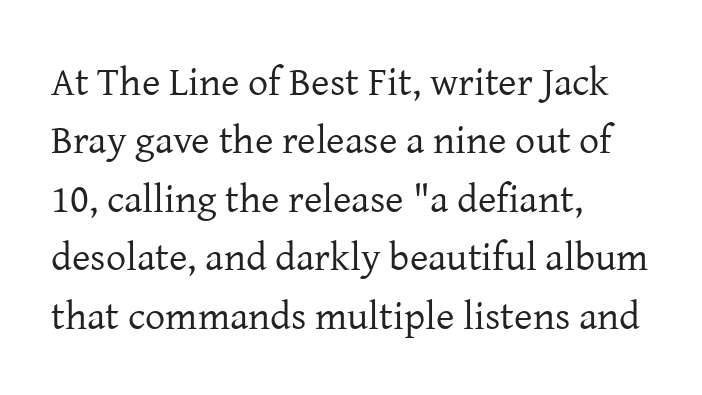
{"serif": "yes", "italic": "no", "bold": "no", "weight": "regular", "width": "normal", "stroke_contrast": "low", "x_height": "medium", "monospaced": "no", "underline": "no", "align": "left", "line_spacing": "normal", "line_spacing_ratio": 1.46, "letter_spacing": "normal", "letter_spacing_em": 0.0, "glyph_px": 40}
